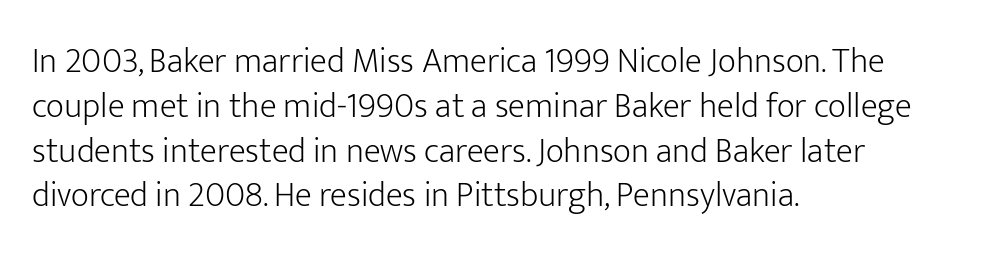
{"serif": "no", "italic": "no", "bold": "no", "weight": "light", "width": "normal", "stroke_contrast": "low", "x_height": "medium", "monospaced": "no", "underline": "no", "align": "left", "line_spacing": "normal", "line_spacing_ratio": 1.28, "letter_spacing": "normal", "letter_spacing_em": 0.0, "glyph_px": 35}
